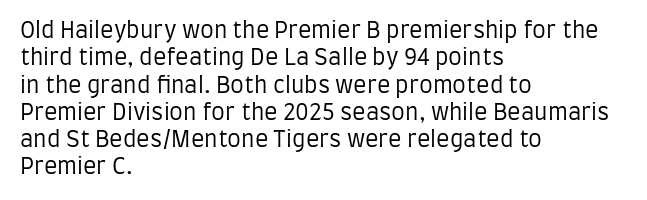
The image shows 22 px text type, upright; set left-aligned, line spacing 1.24x, normal letter spacing, not underlined.
